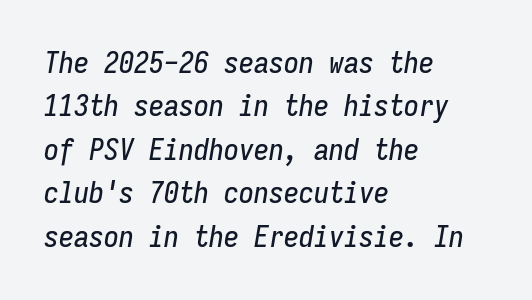
The image shows 30 px condensed type, italic (leaning right), monospaced; set left-aligned, normal line spacing (1.45x), normal letter spacing, not underlined; low stroke contrast and a medium x-height.
